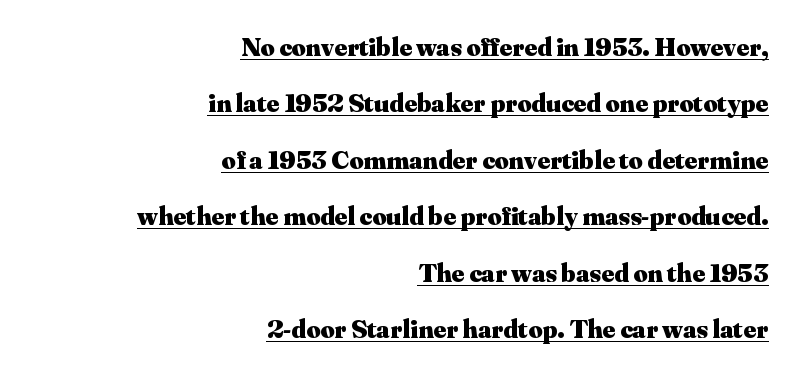
{"italic": "no", "bold": "yes", "underline": "yes", "align": "right", "line_spacing": "loose", "line_spacing_ratio": 2.09, "letter_spacing": "normal", "letter_spacing_em": 0.0, "glyph_px": 27}
